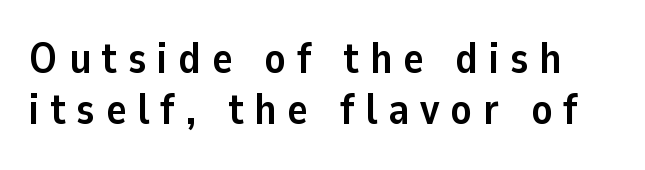
{"serif": "no", "italic": "no", "bold": "yes", "weight": "semibold", "width": "normal", "stroke_contrast": "low", "x_height": "medium", "monospaced": "no", "underline": "no", "line_spacing_ratio": 1.19, "letter_spacing": "wide", "letter_spacing_em": 0.25, "glyph_px": 43}
